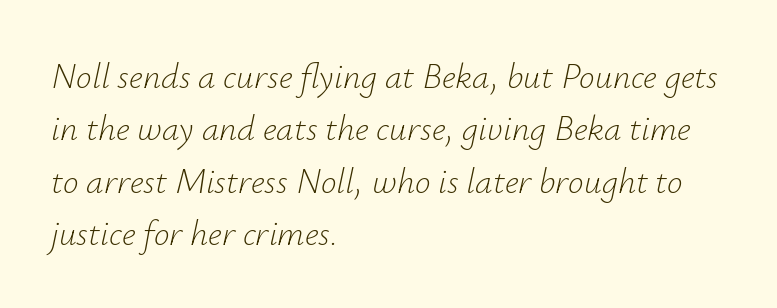
The image shows 35 px light type, italic (leaning right); set left-aligned, normal line spacing (1.5x), normal letter spacing, not underlined; low stroke contrast and a small x-height.
